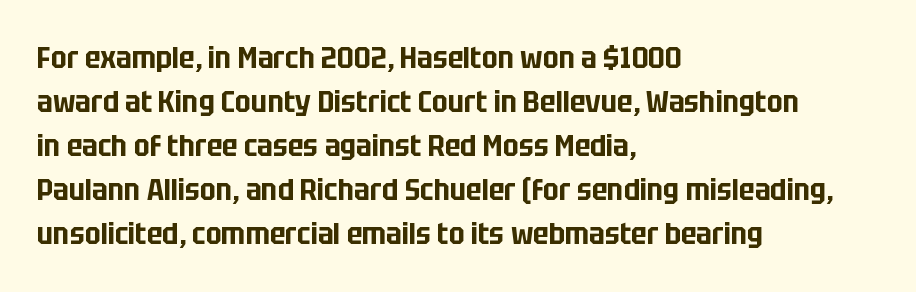
Q: Is the text italic (slanted)? A: No, it is upright.
Q: Is the typeface a serif or a sans-serif typeface? A: Sans-serif.
Q: Is the text underlined? A: No.
Q: How is the paragraph aligned? A: Left-aligned.
Q: Is the spacing between letters normal or unusually wide? A: Normal.
Q: Is the spacing between lines tight, normal or loose? A: Normal.
Q: Width (condensed, normal, or wide)? A: Condensed.
Q: Stroke contrast? A: Low.
Q: x-height? A: Large.
Q: Monospaced? A: No.
